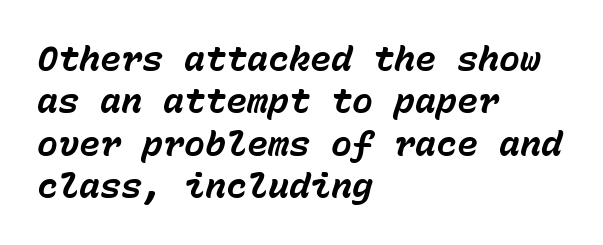
Q: Is the text bold? A: Yes.
Q: Is the text italic (slanted)? A: Yes, it leans right by about 15 degrees.
Q: Is the text underlined? A: No.
Q: How is the paragraph aligned? A: Left-aligned.
Q: Is the spacing between letters normal or unusually wide? A: Normal.
Q: Width (condensed, normal, or wide)? A: Normal.
Q: Stroke contrast? A: Low.
Q: x-height? A: Medium.
Q: Monospaced? A: Yes.
